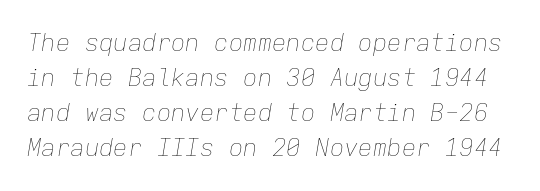
The image shows 24 px text type, italic (leaning right); set normal line spacing (1.46x), normal letter spacing, not underlined.
